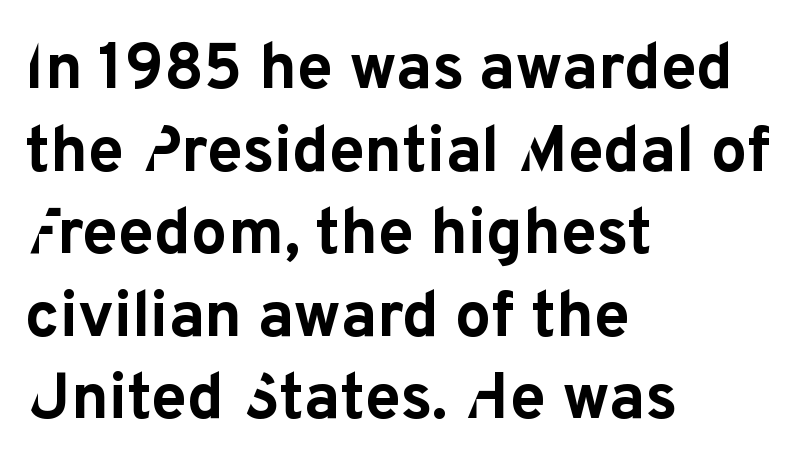
Q: Is the text bold? A: Yes.
Q: Is the text italic (slanted)? A: No, it is upright.
Q: Is the typeface a serif or a sans-serif typeface? A: Sans-serif.
Q: Is the text underlined? A: No.
Q: How is the paragraph aligned? A: Left-aligned.
Q: Is the spacing between letters normal or unusually wide? A: Normal.
Q: Is the spacing between lines tight, normal or loose? A: Normal.
Q: Width (condensed, normal, or wide)? A: Normal.
Q: Stroke contrast? A: Low.
Q: x-height? A: Medium.
Q: Monospaced? A: No.
